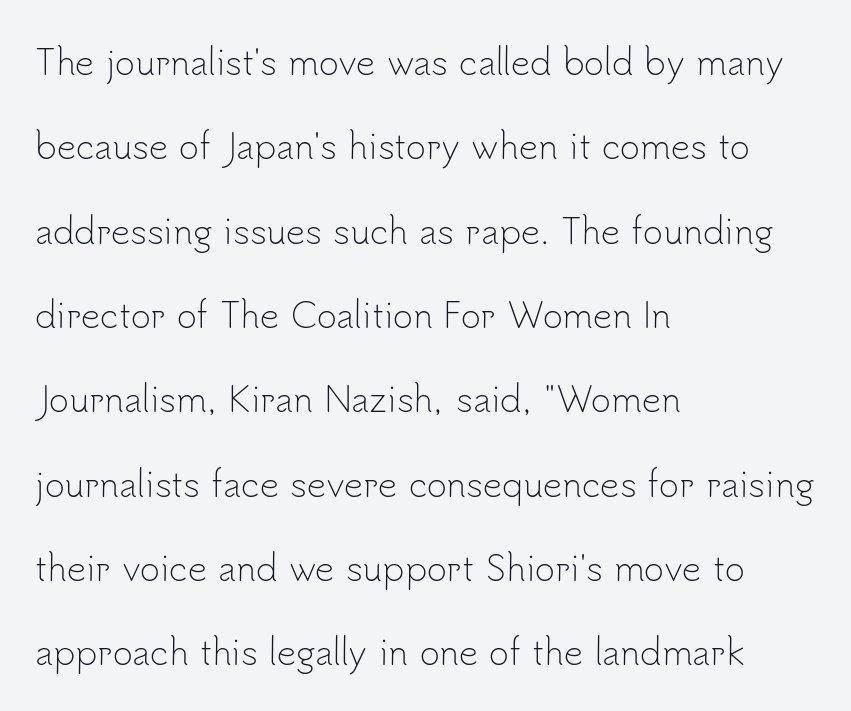
Q: Is the text bold? A: No.
Q: Is the text italic (slanted)? A: No, it is upright.
Q: Is the typeface a serif or a sans-serif typeface? A: Sans-serif.
Q: Is the text underlined? A: No.
Q: How is the paragraph aligned? A: Left-aligned.
Q: Is the spacing between letters normal or unusually wide? A: Normal.
Q: Is the spacing between lines tight, normal or loose? A: Loose.
Q: Width (condensed, normal, or wide)? A: Normal.
Q: Stroke contrast? A: Low.
Q: x-height? A: Small.
Q: Monospaced? A: No.
